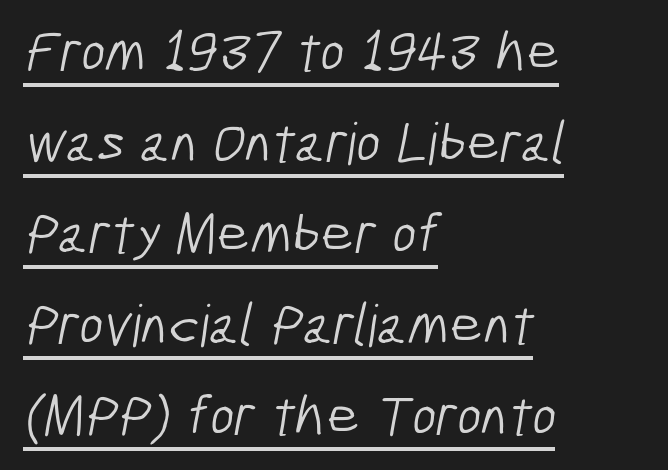
{"serif": "no", "bold": "no", "weight": "light", "width": "condensed", "stroke_contrast": "low", "x_height": "medium", "monospaced": "no", "underline": "yes", "align": "left", "line_spacing": "normal", "line_spacing_ratio": 1.57, "letter_spacing": "normal", "letter_spacing_em": 0.0, "glyph_px": 58}
